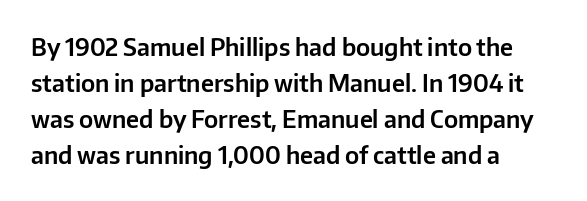
Q: Is the text italic (slanted)? A: No, it is upright.
Q: Is the text underlined? A: No.
Q: How is the paragraph aligned? A: Left-aligned.
Q: Is the spacing between letters normal or unusually wide? A: Normal.
Q: Is the spacing between lines tight, normal or loose? A: Normal.
